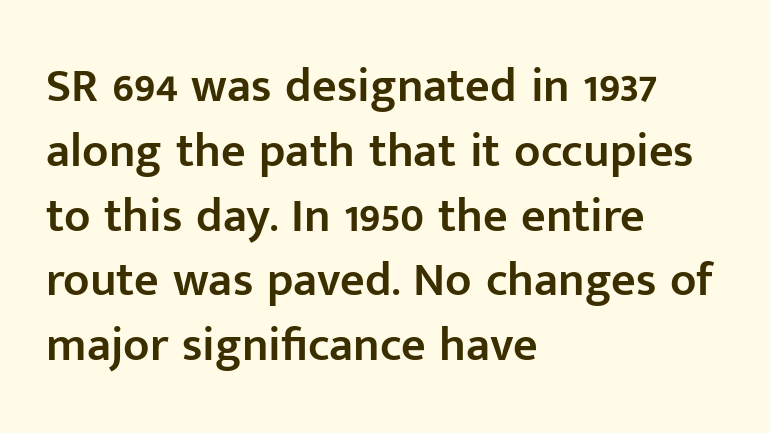
The letters stand upright; this is a roman face. Characters follow at the spacing the type designer built in. This rendering employs a face without finishing strokes, i.e., a sans-serif. Here the designer chose a conventional face with non-uniform glyph widths. Underlining? Definitely not there.
